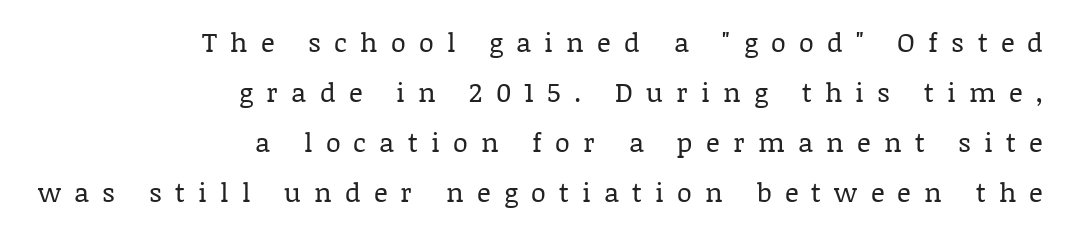
{"italic": "no", "bold": "no", "underline": "no", "align": "right", "line_spacing_ratio": 1.85, "letter_spacing": "wide", "letter_spacing_em": 0.49, "glyph_px": 27}
